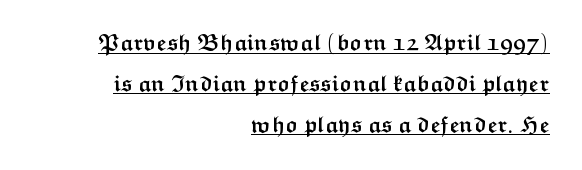
The image shows 22 px bold type, upright; set right-aligned, line spacing 1.86x, normal letter spacing, underlined.
